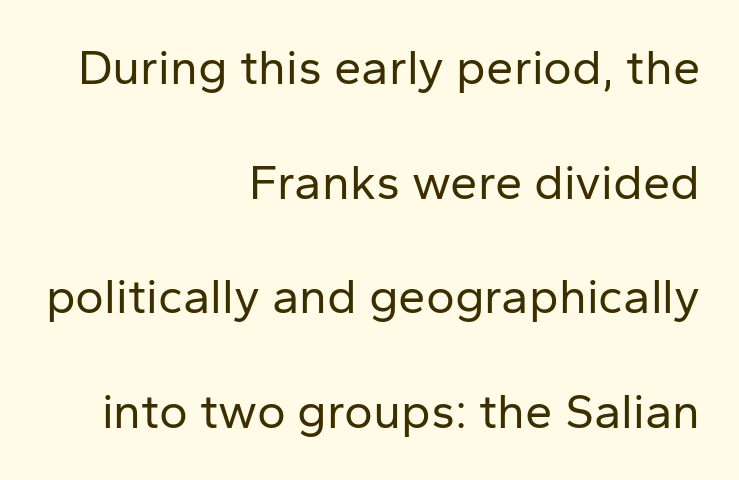
{"serif": "no", "italic": "no", "bold": "no", "weight": "regular", "width": "normal", "stroke_contrast": "low", "x_height": "medium", "monospaced": "no", "underline": "no", "align": "right", "line_spacing": "loose", "line_spacing_ratio": 2.34, "letter_spacing": "normal", "letter_spacing_em": 0.0, "glyph_px": 49}
